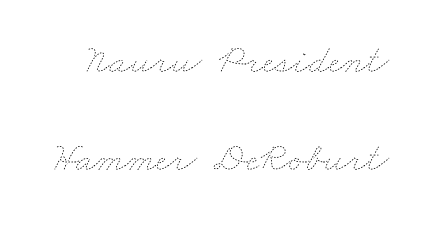
{"bold": "no", "weight": "thin", "width": "wide", "stroke_contrast": "low", "x_height": "small", "monospaced": "no", "underline": "no", "line_spacing": "loose", "line_spacing_ratio": 2.38, "letter_spacing": "normal", "letter_spacing_em": 0.0, "glyph_px": 41}
